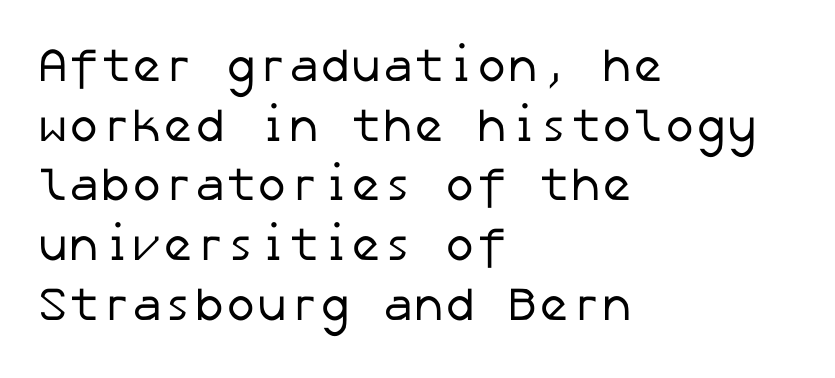
Q: Is the text bold? A: No.
Q: Is the typeface a serif or a sans-serif typeface? A: Sans-serif.
Q: Is the text underlined? A: No.
Q: How is the paragraph aligned? A: Left-aligned.
Q: Is the spacing between letters normal or unusually wide? A: Normal.
Q: Is the spacing between lines tight, normal or loose? A: Normal.
Q: Width (condensed, normal, or wide)? A: Normal.
Q: Stroke contrast? A: Low.
Q: x-height? A: Medium.
